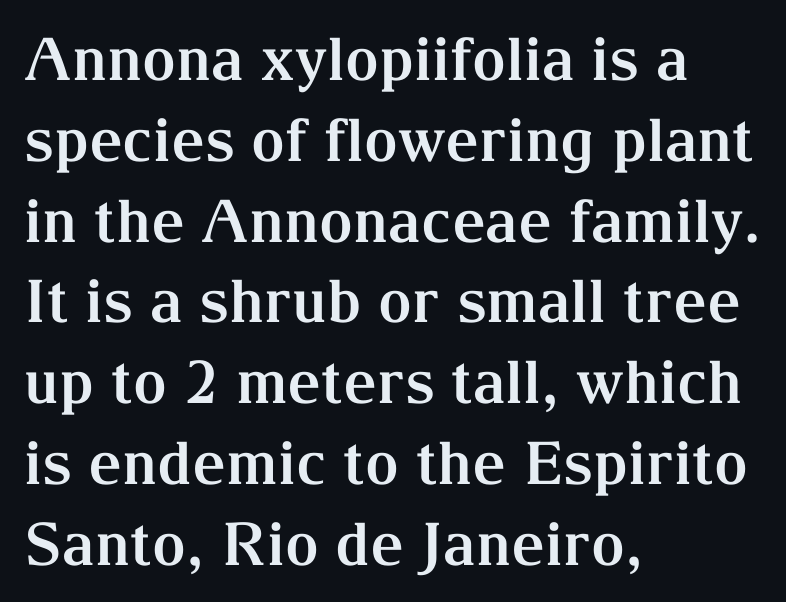
Glyph-to-glyph distance matches everyday printed text. Leading matches the norm, producing a regular column. Quick note: not italic, upright. The letters carry serifs — small finishing strokes at the ends of their stems.
